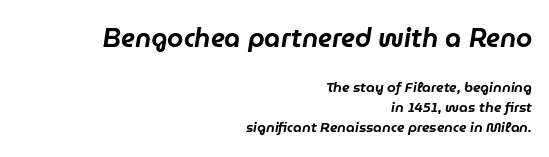
{"italic": "yes", "lean": "right", "slant_degrees": 9, "underline": "no", "align": "right", "line_spacing": "normal", "line_spacing_ratio": 1.43, "letter_spacing": "normal", "letter_spacing_em": 0.0, "larger_block": "first", "size_ratio": 1.86, "glyph_px": 26}
